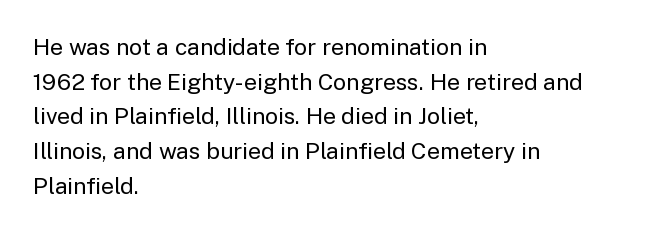
Q: Is the text bold? A: No.
Q: Is the text italic (slanted)? A: No, it is upright.
Q: Is the text underlined? A: No.
Q: How is the paragraph aligned? A: Left-aligned.
Q: Is the spacing between letters normal or unusually wide? A: Normal.
Q: Is the spacing between lines tight, normal or loose? A: Normal.
